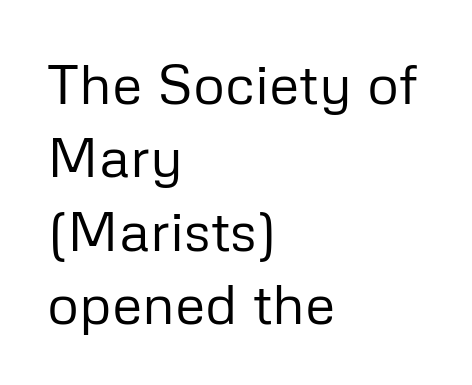
{"serif": "no", "italic": "no", "bold": "no", "weight": "regular", "width": "normal", "stroke_contrast": "low", "x_height": "medium", "monospaced": "no", "underline": "no", "align": "left", "line_spacing": "normal", "line_spacing_ratio": 1.31, "letter_spacing": "normal", "letter_spacing_em": 0.0, "glyph_px": 56}
